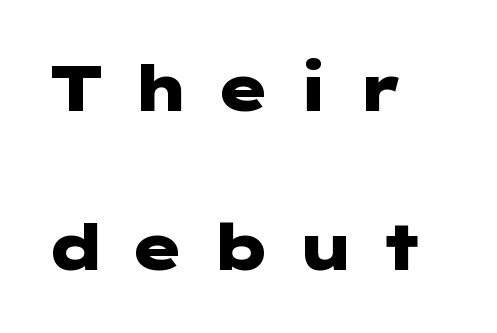
Q: Is the text bold? A: Yes.
Q: Is the text italic (slanted)? A: No, it is upright.
Q: Is the typeface a serif or a sans-serif typeface? A: Sans-serif.
Q: Is the text underlined? A: No.
Q: How is the paragraph aligned? A: Left-aligned.
Q: Is the spacing between letters normal or unusually wide? A: Unusually wide.
Q: Is the spacing between lines tight, normal or loose? A: Loose.
Q: Width (condensed, normal, or wide)? A: Wide.
Q: Stroke contrast? A: Low.
Q: x-height? A: Medium.
